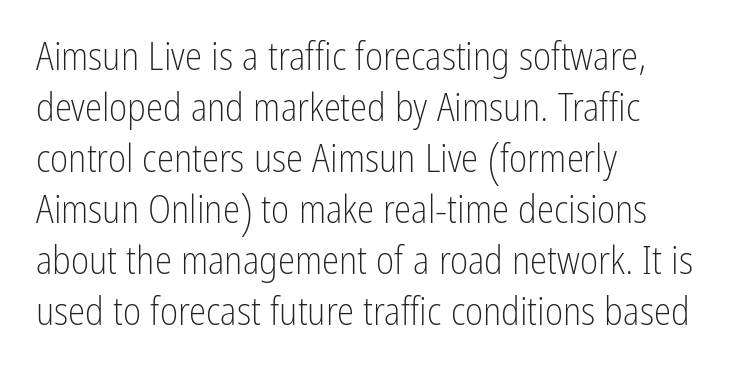
Regarding leading, the lines here are spaced in the standard way. Varying glyph widths throughout — classic text-font behaviour. This rendering uses left alignment, leaving the right contour irregular. Anything drawn beneath the words? Only blank space.
